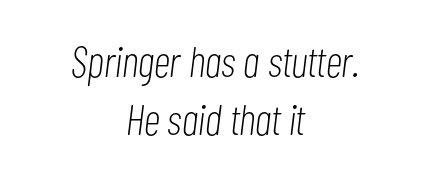
Q: Is the text bold? A: No.
Q: Is the text italic (slanted)? A: Yes, it leans right by about 7 degrees.
Q: Is the text underlined? A: No.
Q: How is the paragraph aligned? A: Centered.
Q: Is the spacing between letters normal or unusually wide? A: Normal.
Q: Is the spacing between lines tight, normal or loose? A: Normal.
Q: Width (condensed, normal, or wide)? A: Condensed.
Q: Stroke contrast? A: Low.
Q: x-height? A: Medium.
Q: Monospaced? A: No.
